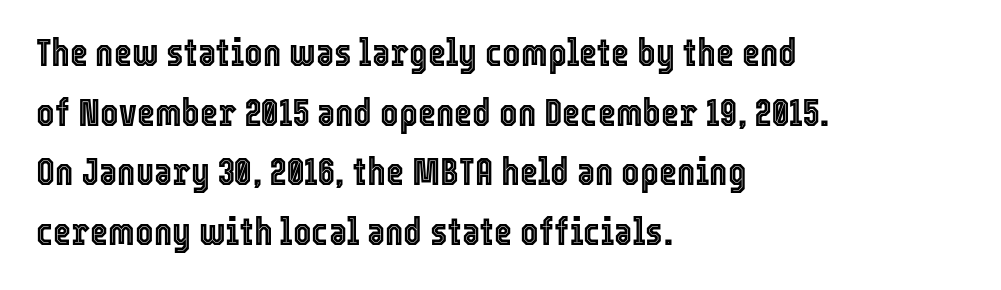
The tracking reads as untouched default to a designer's eye. Nope, not italic — everything's standing straight. In CSS terms this would be text-align: left. Leading matches the norm, producing a regular column. The zone under the glyphs is completely vacant.
